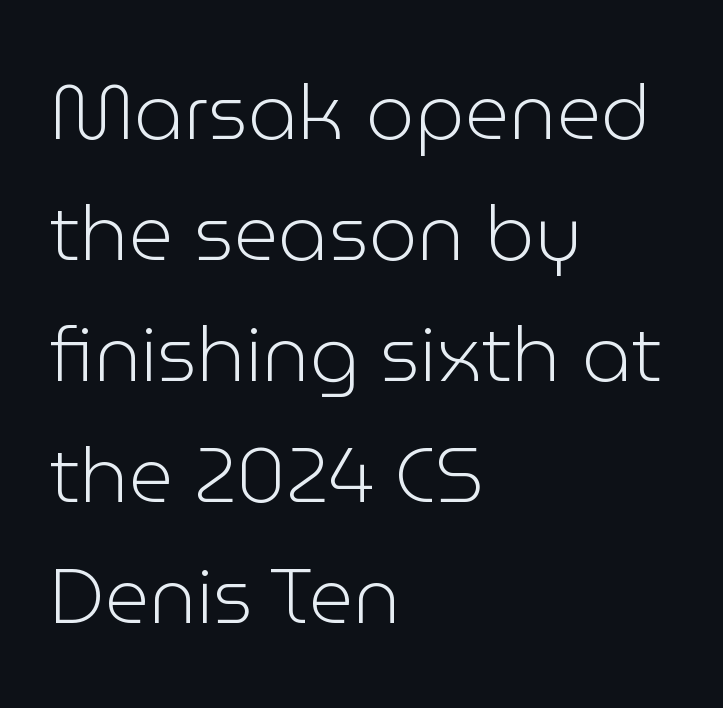
The image shows 77 px light sans-serif type, upright; set left-aligned, normal line spacing (1.57x), normal letter spacing, not underlined; low stroke contrast and a medium x-height.
